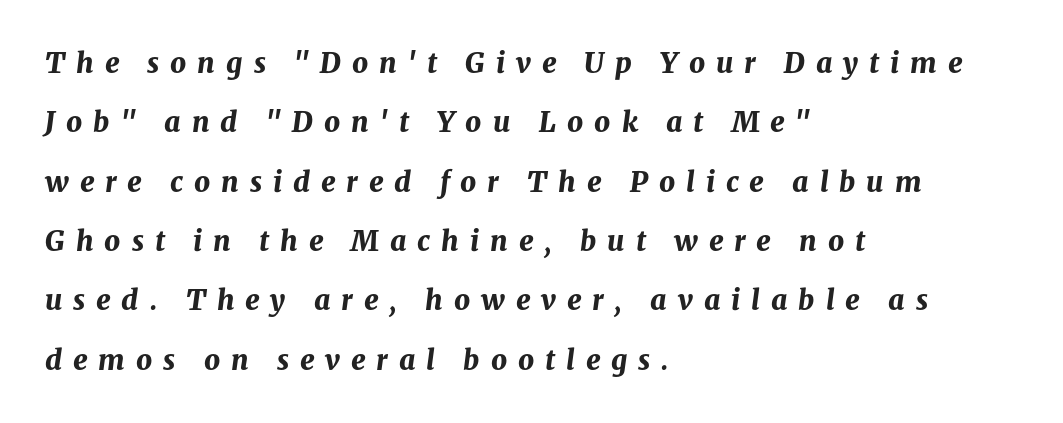
The image shows 28 px bold type, italic (leaning right); set left-aligned, loose line spacing (2.12x), unusually wide letter spacing (+0.39 em), not underlined; medium stroke contrast and a medium x-height.
